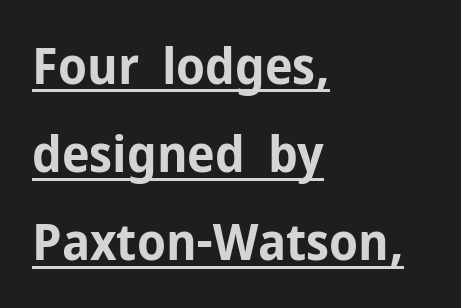
Compared with undecorated copy, this sample adds a rule below the words. Students, note that the glyphs here touch the page at normal intervals. The passage shown is typeset with a sans-serif family. This sample has the flowing, uneven cadence of proportional lettering. Bold? Absolutely — the strokes are thick and heavy. Every stem runs plumb, perpendicular to the baseline.
